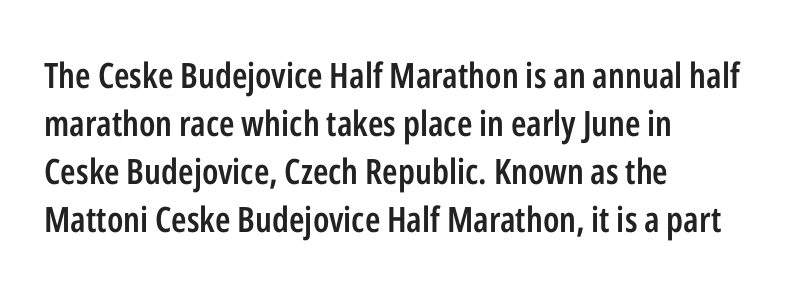
The image shows 35 px semibold, condensed sans-serif type, upright; set left-aligned, normal line spacing (1.37x), normal letter spacing, not underlined; low stroke contrast and a medium x-height.
